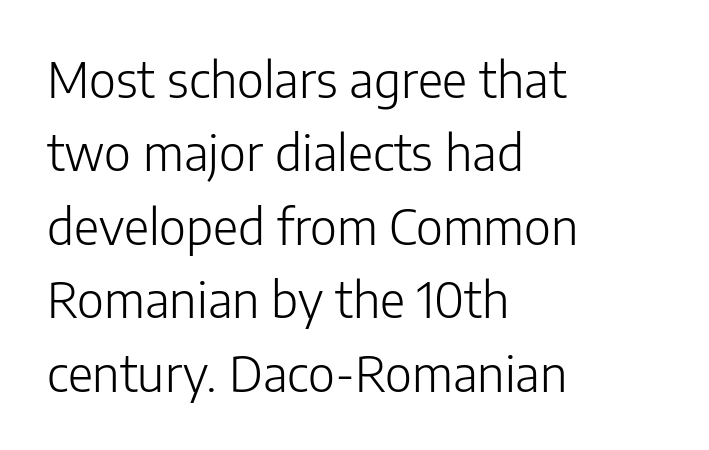
The text was rendered using a sans face with plain stroke endings. Casual observation: everything's shoved over to the left. No extra ink here — the face is not bold. Do the characters align in a grid? No, the font is proportional. The rendering keeps characters at their native spacing. A roman cut, with each character standing at attention.
